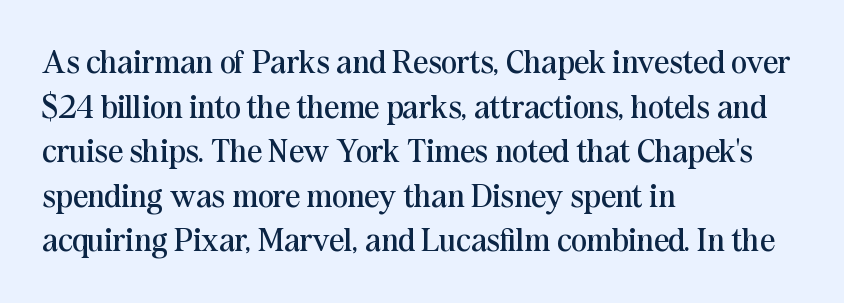
Q: Is the text bold? A: No.
Q: Is the text italic (slanted)? A: No, it is upright.
Q: Is the typeface a serif or a sans-serif typeface? A: Serif.
Q: Is the text underlined? A: No.
Q: How is the paragraph aligned? A: Left-aligned.
Q: Is the spacing between letters normal or unusually wide? A: Normal.
Q: Is the spacing between lines tight, normal or loose? A: Normal.
Q: Width (condensed, normal, or wide)? A: Normal.
Q: Stroke contrast? A: Medium.
Q: x-height? A: Medium.
Q: Monospaced? A: No.
